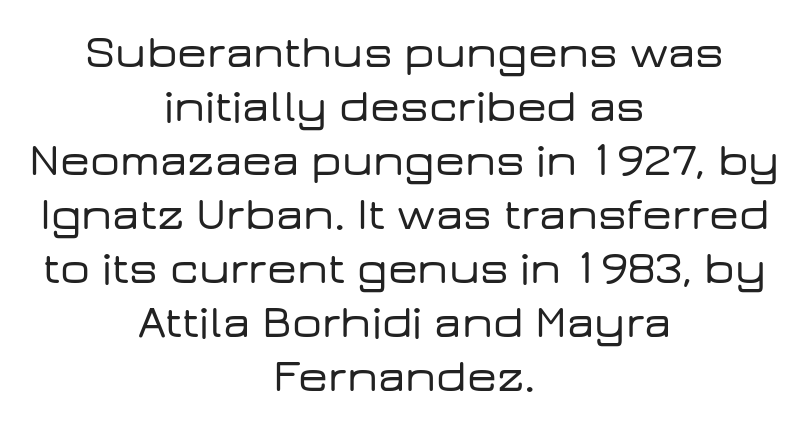
The letterforms sit shoulder to shoulder at normal distance. Horizontal bands of white between lines are thin slivers. The typeface chosen for these lines omits serifs. The text block is weighted toward neither margin, spreading evenly from the middle. This is the regular roman posture of the typeface.
